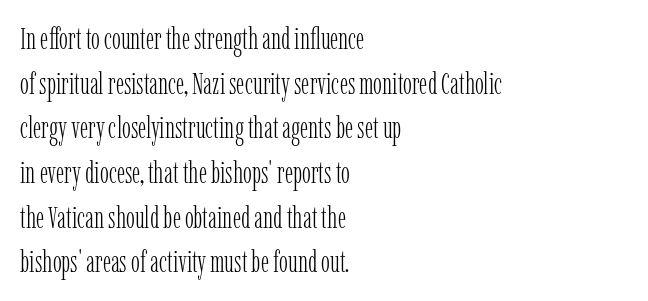
Q: Is the text bold? A: No.
Q: Is the text italic (slanted)? A: No, it is upright.
Q: Is the typeface a serif or a sans-serif typeface? A: Serif.
Q: Is the text underlined? A: No.
Q: How is the paragraph aligned? A: Left-aligned.
Q: Is the spacing between letters normal or unusually wide? A: Normal.
Q: Is the spacing between lines tight, normal or loose? A: Normal.
Q: Width (condensed, normal, or wide)? A: Condensed.
Q: Stroke contrast? A: Low.
Q: x-height? A: Medium.
Q: Monospaced? A: No.
